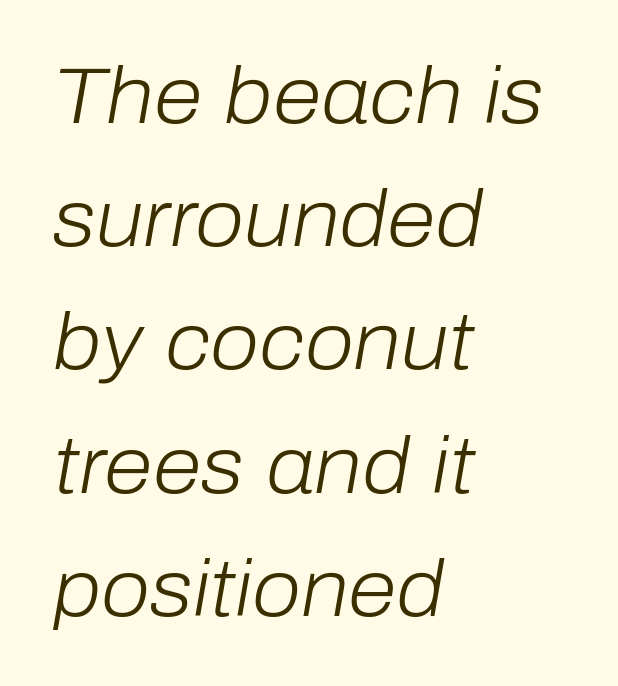
{"italic": "yes", "lean": "right", "slant_degrees": 10, "bold": "no", "weight": "light", "width": "normal", "stroke_contrast": "low", "x_height": "medium", "monospaced": "no", "underline": "no", "align": "left", "line_spacing": "normal", "line_spacing_ratio": 1.56, "letter_spacing": "normal", "letter_spacing_em": 0.0, "glyph_px": 79}
